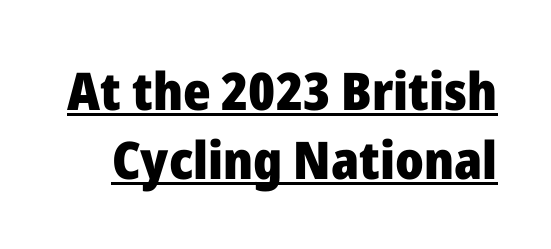
{"serif": "no", "italic": "no", "bold": "yes", "weight": "heavy", "width": "normal", "stroke_contrast": "low", "x_height": "medium", "monospaced": "no", "underline": "yes", "line_spacing": "normal", "line_spacing_ratio": 1.32, "letter_spacing": "normal", "letter_spacing_em": 0.0, "glyph_px": 52}
